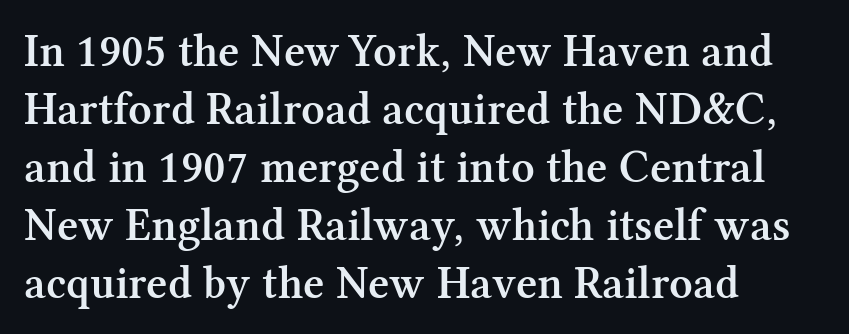
The image shows 46 px semibold serif type, upright; set left-aligned, normal line spacing (1.26x), normal letter spacing, not underlined; medium stroke contrast and a medium x-height.
